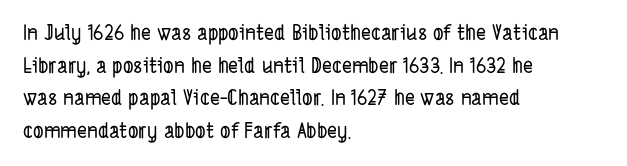
How are the letters spaced? Ordinarily, with no added tracking. The typesetter chose a ragged-right arrangement here. Rule under the text: the space is simply empty. Each new line begins a customary step beneath the previous one.
